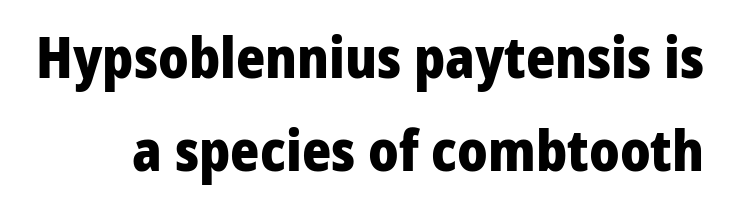
The image shows 56 px heavy sans-serif type, upright; set normal line spacing (1.66x), normal letter spacing, not underlined; low stroke contrast and a medium x-height.
